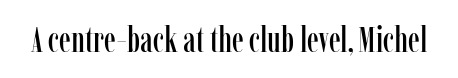
The image shows 36 px condensed serif type, upright; set normal letter spacing, not underlined; low stroke contrast and a medium x-height.
